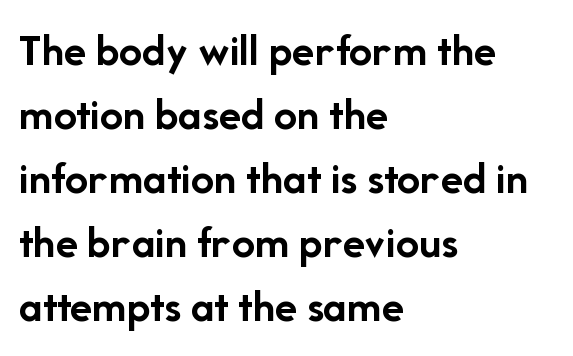
The font family rendered here belongs to the sans-serif group. The type is set solid horizontally, with unmodified tracking. Posture: upright roman. The glyphs are unaccompanied by any horizontal stroke below them. The font is running at its bold setting. The setting favours the left margin, as ordinary paragraphs usually do.
